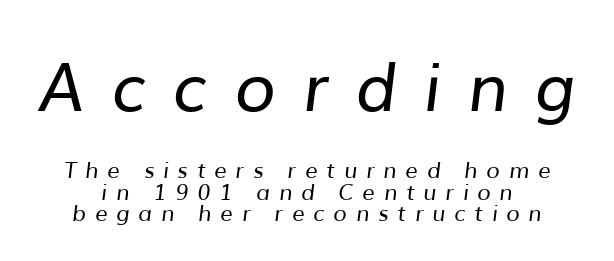
Q: Is the text bold? A: No.
Q: Is the typeface a serif or a sans-serif typeface? A: Sans-serif.
Q: Is the text underlined? A: No.
Q: How is the paragraph aligned? A: Centered.
Q: Is the spacing between letters normal or unusually wide? A: Unusually wide.
Q: Is the spacing between lines tight, normal or loose? A: Tight.
Q: Which block of text is set in a larger size, the first (top) or the second (bottom)? A: The first (top) one.
Q: Width (condensed, normal, or wide)? A: Normal.
Q: Stroke contrast? A: Low.
Q: x-height? A: Medium.
Q: Monospaced? A: No.
